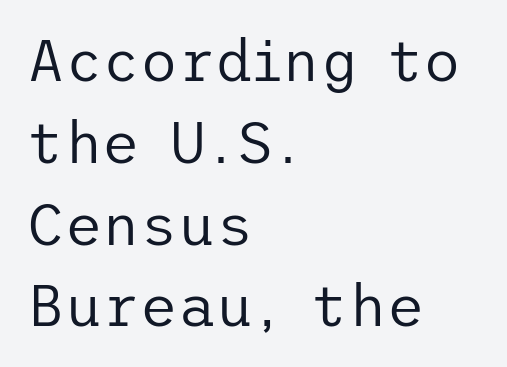
{"serif": "no", "italic": "no", "bold": "no", "weight": "regular", "width": "normal", "stroke_contrast": "low", "x_height": "medium", "underline": "no", "align": "left", "line_spacing": "normal", "line_spacing_ratio": 1.41, "letter_spacing": "normal", "letter_spacing_em": 0.0, "glyph_px": 58}
